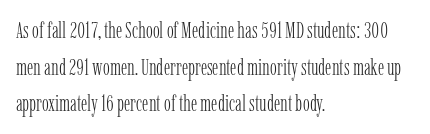
Notice how descenders clear the ascenders below comfortably — that's standard leading. Heft: none added — not bold. Posture: upright roman. The tracking reads as untouched default to a designer's eye. If you drew a ruler down the left edge, every line would touch it.
